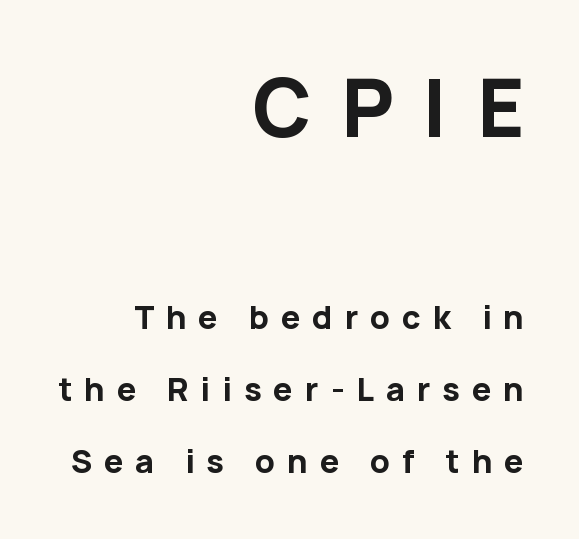
The image shows 77 px bold sans-serif type, upright; set right-aligned, loose line spacing (2.33x), unusually wide letter spacing (+0.39 em), not underlined; the first (top) block is 2.48x larger; low stroke contrast and a medium x-height.
